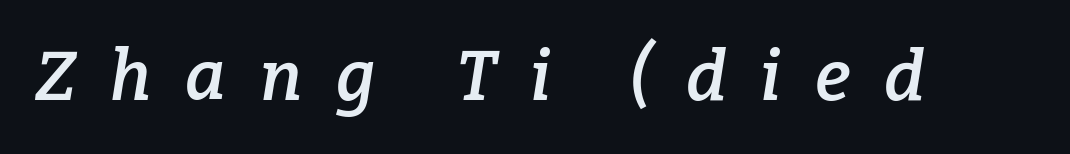
Q: Is the text bold? A: Semi-bold.
Q: Is the text italic (slanted)? A: Yes, it leans right by about 9 degrees.
Q: Is the typeface a serif or a sans-serif typeface? A: Serif.
Q: Is the text underlined? A: No.
Q: Is the spacing between letters normal or unusually wide? A: Unusually wide.
Q: Width (condensed, normal, or wide)? A: Normal.
Q: Stroke contrast? A: Low.
Q: x-height? A: Medium.
Q: Monospaced? A: No.
